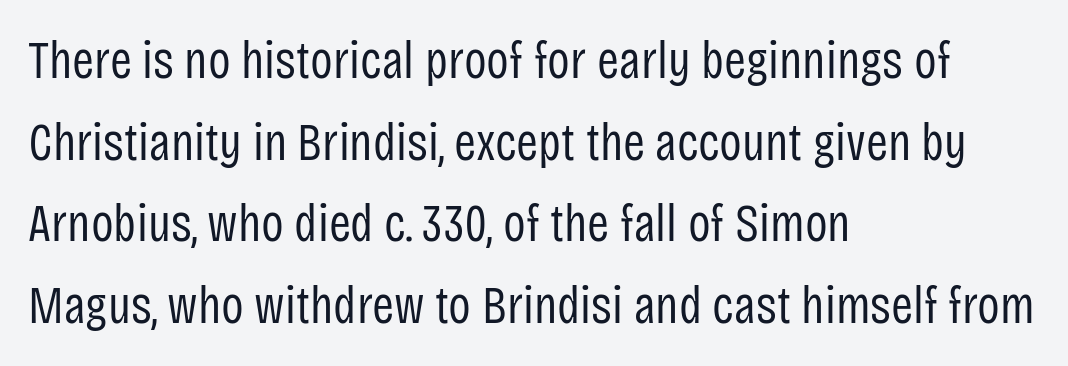
Q: Is the text bold? A: No.
Q: Is the text italic (slanted)? A: No, it is upright.
Q: Is the typeface a serif or a sans-serif typeface? A: Sans-serif.
Q: Is the text underlined? A: No.
Q: How is the paragraph aligned? A: Left-aligned.
Q: Is the spacing between letters normal or unusually wide? A: Normal.
Q: Is the spacing between lines tight, normal or loose? A: Normal.
Q: Width (condensed, normal, or wide)? A: Condensed.
Q: Stroke contrast? A: Low.
Q: x-height? A: Large.
Q: Monospaced? A: No.
